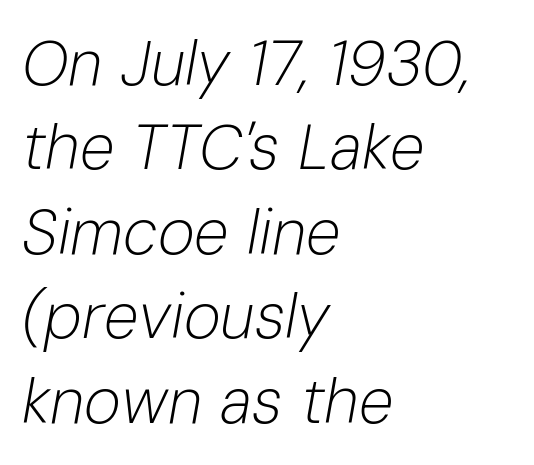
The image shows 63 px light type, italic (leaning right); set left-aligned, normal line spacing (1.34x), normal letter spacing, not underlined; low stroke contrast and a medium x-height.
